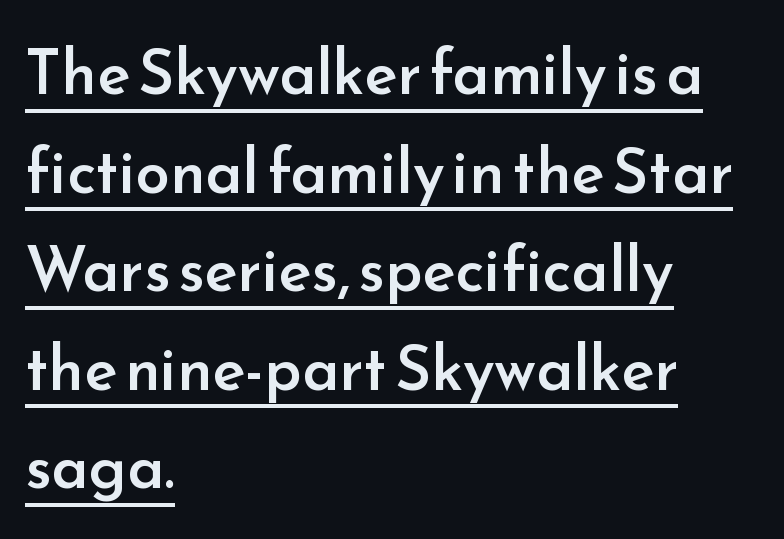
The image shows 62 px semibold sans-serif type, upright; set left-aligned, normal line spacing (1.59x), normal letter spacing, underlined; low stroke contrast and a small x-height.
